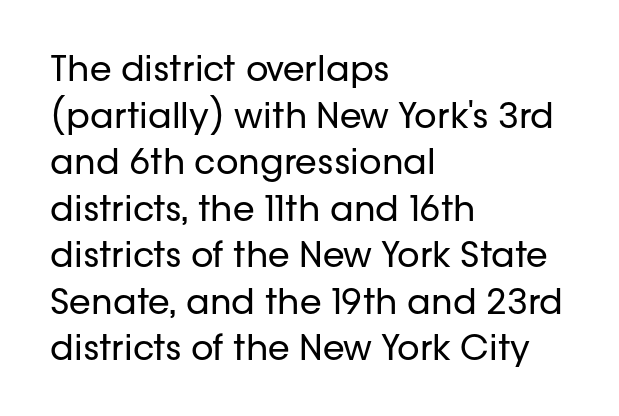
Q: Is the text bold? A: No.
Q: Is the text italic (slanted)? A: No, it is upright.
Q: Is the typeface a serif or a sans-serif typeface? A: Sans-serif.
Q: Is the text underlined? A: No.
Q: How is the paragraph aligned? A: Left-aligned.
Q: Is the spacing between letters normal or unusually wide? A: Normal.
Q: Is the spacing between lines tight, normal or loose? A: Normal.
Q: Width (condensed, normal, or wide)? A: Normal.
Q: Stroke contrast? A: Low.
Q: x-height? A: Medium.
Q: Monospaced? A: No.
